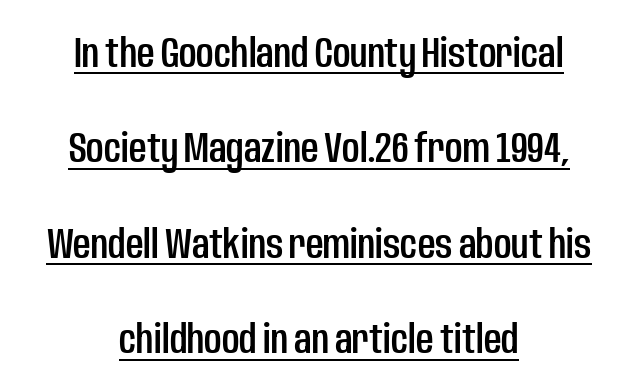
Every row of glyphs is offset so its center matches the block's center. What kind of face is this? One without serifs — a sans. Vertical strokes here are truly vertical. What's the leading like? Stretched, with rows far apart. Glyph-to-glyph distance matches everyday printed text. Here the designer chose a conventional face with non-uniform glyph widths.
